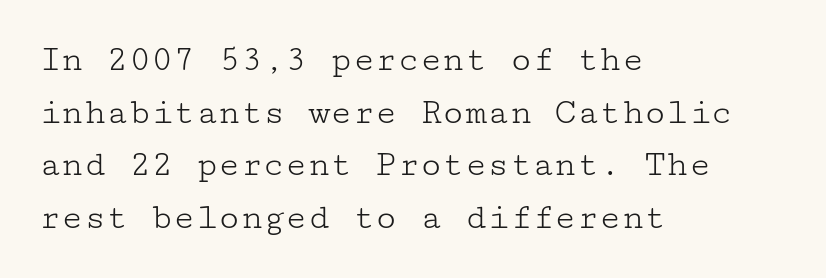
{"serif": "yes", "italic": "no", "bold": "no", "weight": "light", "width": "wide", "stroke_contrast": "low", "x_height": "medium", "underline": "no", "align": "left", "line_spacing": "normal", "line_spacing_ratio": 1.42, "letter_spacing": "normal", "letter_spacing_em": 0.0, "glyph_px": 37}
